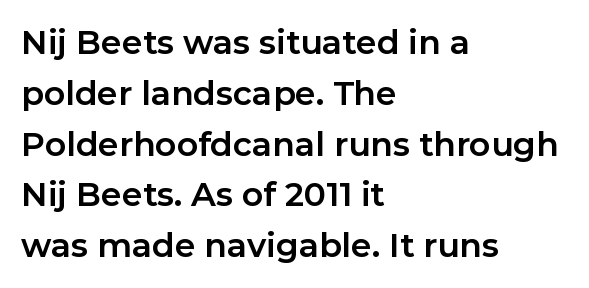
The image shows 33 px bold sans-serif type, upright; set left-aligned, normal line spacing (1.54x), normal letter spacing, not underlined; low stroke contrast and a medium x-height.
